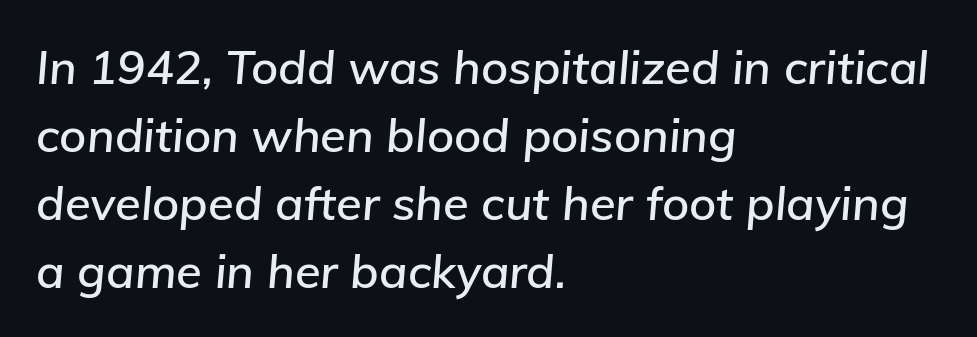
{"italic": "yes", "lean": "right", "slant_degrees": 5, "width": "normal", "stroke_contrast": "low", "x_height": "medium", "monospaced": "no", "underline": "no", "align": "left", "line_spacing": "normal", "line_spacing_ratio": 1.45, "letter_spacing": "normal", "letter_spacing_em": 0.0, "glyph_px": 47}
